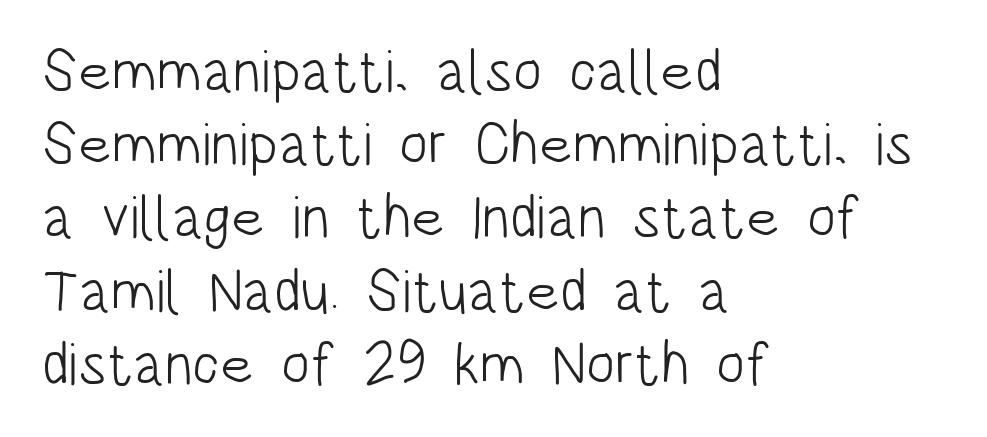
{"serif": "no", "italic": "no", "bold": "no", "weight": "light", "width": "condensed", "stroke_contrast": "low", "x_height": "large", "monospaced": "no", "underline": "no", "align": "left", "line_spacing_ratio": 1.22, "letter_spacing": "normal", "letter_spacing_em": 0.0, "glyph_px": 60}
